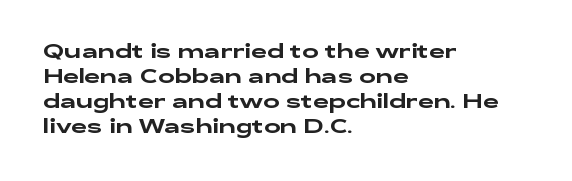
The space between consecutive lines is moderate. The area under the type is left untouched. The letters sit at their default tracking, neither squeezed nor spread. If you drew a line through each stem, it would be perfectly vertical. This rendering uses left alignment, leaving the right contour irregular.
